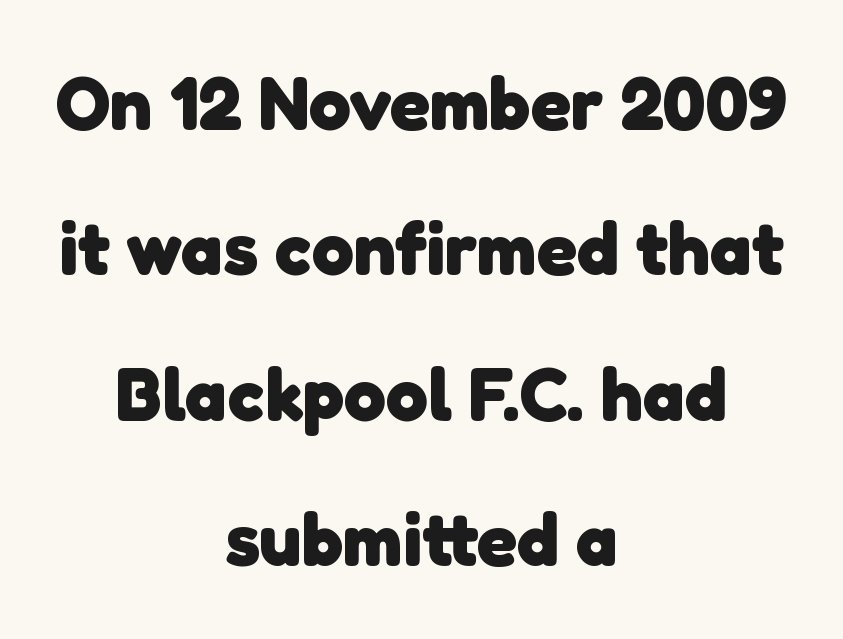
These lines are centered, leaving both edges ragged. You could not count columns in this text — the font is proportionally spaced. The rendering uses a large line-height, opening up the rows. Chunky letters — that's bold for sure. Default kerning and tracking; the words read as compact shapes. Descenders are the only things crossing below the line.
